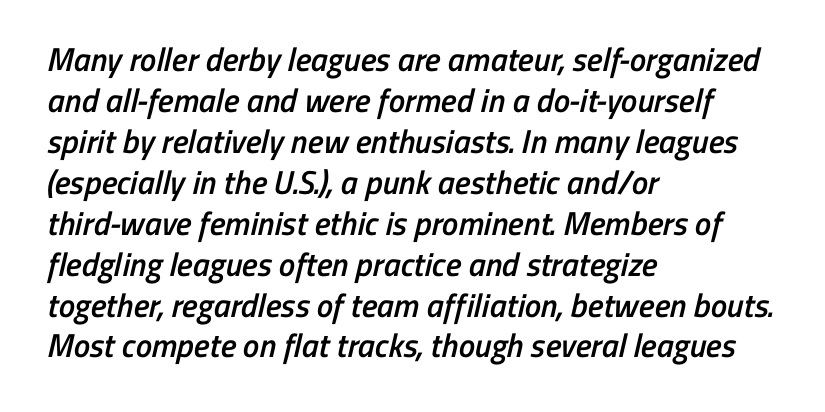
The image shows 33 px semibold, condensed sans-serif type; set left-aligned, line spacing 1.24x, normal letter spacing, not underlined; low stroke contrast and a medium x-height.
